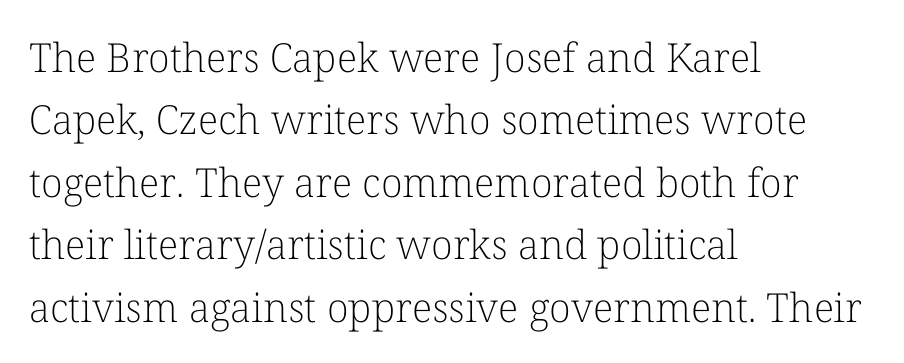
The image shows 40 px light serif type, upright; set left-aligned, normal line spacing (1.56x), normal letter spacing, not underlined; low stroke contrast and a medium x-height.
